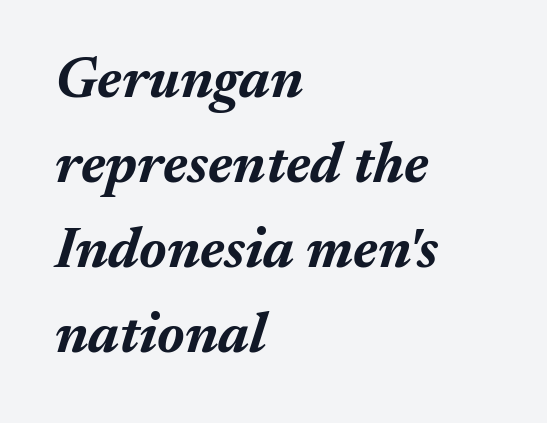
The rows are spaced the way most documents space them. Stroke thickness is high; the sample reads as a true bold. Compared with ordinary roman type, these characters are visibly tilted. The face used here is proportionally spaced, like ordinary book or web type. Notice how the passage keeps a crisp vertical edge on the left only.
